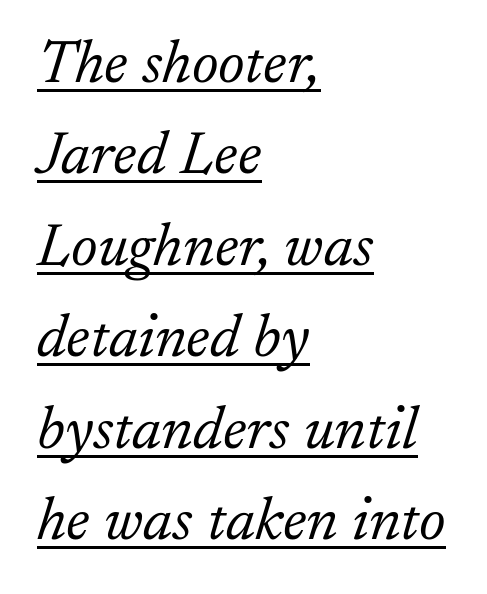
Q: Is the text bold? A: No.
Q: Is the text italic (slanted)? A: Yes, it leans right by about 17 degrees.
Q: Is the typeface a serif or a sans-serif typeface? A: Serif.
Q: Is the text underlined? A: Yes.
Q: How is the paragraph aligned? A: Left-aligned.
Q: Is the spacing between letters normal or unusually wide? A: Normal.
Q: Is the spacing between lines tight, normal or loose? A: Normal.
Q: Width (condensed, normal, or wide)? A: Normal.
Q: Stroke contrast? A: Low.
Q: x-height? A: Small.
Q: Monospaced? A: No.
